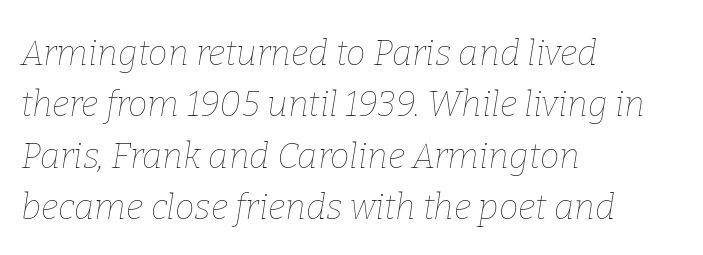
The image shows 35 px thin type, italic (leaning right); set left-aligned, normal line spacing (1.47x), normal letter spacing, not underlined; low stroke contrast and a medium x-height.
